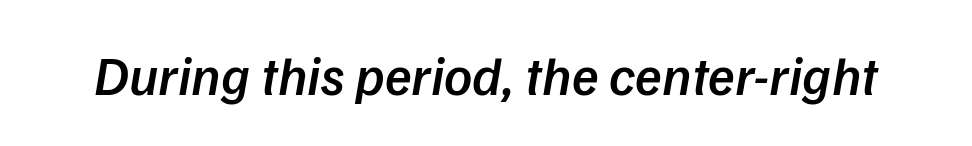
Q: Is the text bold? A: Semi-bold.
Q: Is the text italic (slanted)? A: Yes, it leans right by about 9 degrees.
Q: Is the text underlined? A: No.
Q: Is the spacing between letters normal or unusually wide? A: Normal.
Q: Width (condensed, normal, or wide)? A: Normal.
Q: Stroke contrast? A: Low.
Q: x-height? A: Medium.
Q: Monospaced? A: No.
